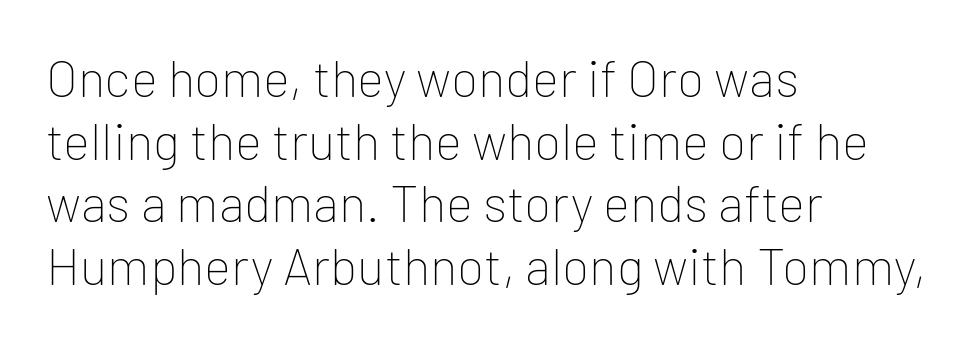
Typeset ragged right — the left edge is the straight one. The rendering keeps characters at their native spacing. The space directly below the letters is spotless. If you drew a line through each stem, it would be perfectly vertical. Each letter's strokes conclude bluntly, with no projecting serifs.
